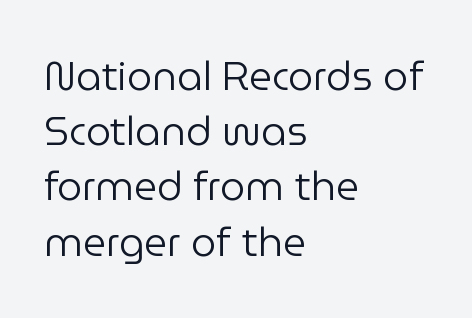
The image shows 40 px regular-weight sans-serif type, upright; set left-aligned, normal line spacing (1.38x), normal letter spacing, not underlined; low stroke contrast and a medium x-height.
